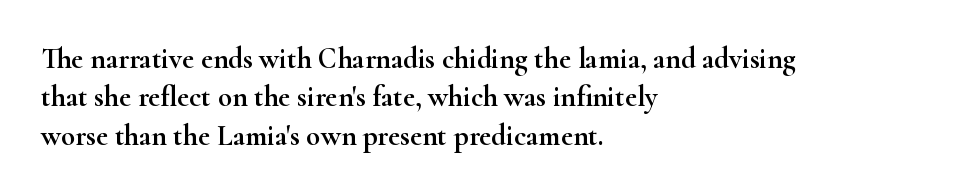
Q: Is the text italic (slanted)? A: No, it is upright.
Q: Is the typeface a serif or a sans-serif typeface? A: Serif.
Q: Is the text underlined? A: No.
Q: How is the paragraph aligned? A: Left-aligned.
Q: Is the spacing between letters normal or unusually wide? A: Normal.
Q: Is the spacing between lines tight, normal or loose? A: Normal.
Q: Width (condensed, normal, or wide)? A: Wide.
Q: Stroke contrast? A: High.
Q: x-height? A: Small.
Q: Monospaced? A: No.
